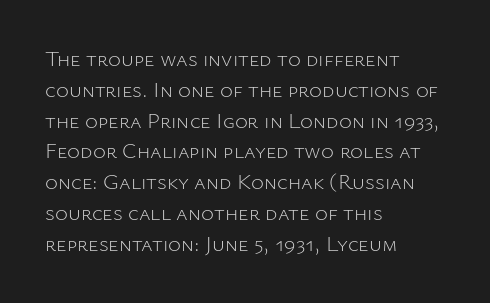
{"italic": "no", "bold": "no", "underline": "no", "align": "left", "line_spacing": "normal", "line_spacing_ratio": 1.4, "letter_spacing": "normal", "letter_spacing_em": 0.0, "glyph_px": 22}
